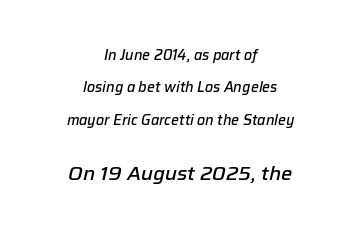
Q: Is the text bold? A: Semi-bold.
Q: Is the text italic (slanted)? A: Yes, it leans right by about 12 degrees.
Q: Is the text underlined? A: No.
Q: How is the paragraph aligned? A: Centered.
Q: Is the spacing between letters normal or unusually wide? A: Normal.
Q: Is the spacing between lines tight, normal or loose? A: Loose.
Q: Which block of text is set in a larger size, the first (top) or the second (bottom)? A: The second (bottom) one.
